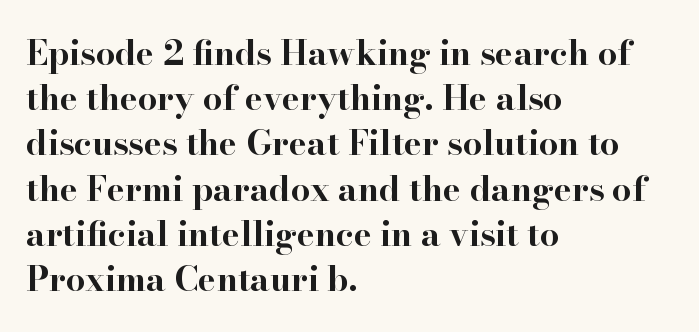
Beneath every word, the page is bare. These lines were composed using upright roman letters. Is the block centered? No — it sits flush against the left margin. Stroke terminals: seriffed. Does the leading feel generous? No, just average. You could not count columns in this text — the font is proportionally spaced.
